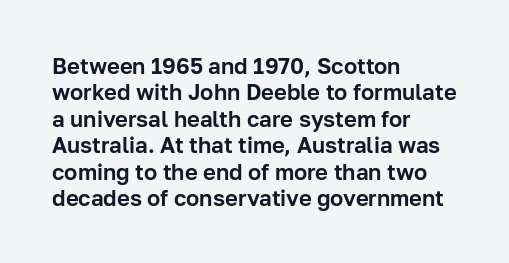
{"italic": "no", "underline": "no", "align": "left", "line_spacing_ratio": 1.2, "letter_spacing": "normal", "letter_spacing_em": 0.0, "glyph_px": 22}
